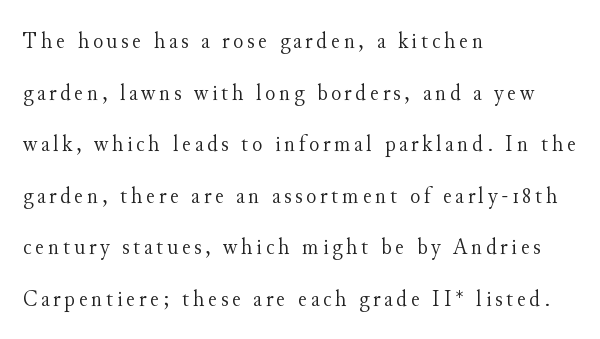
{"italic": "no", "bold": "no", "underline": "no", "align": "left", "line_spacing": "loose", "line_spacing_ratio": 2.15, "glyph_px": 24}
